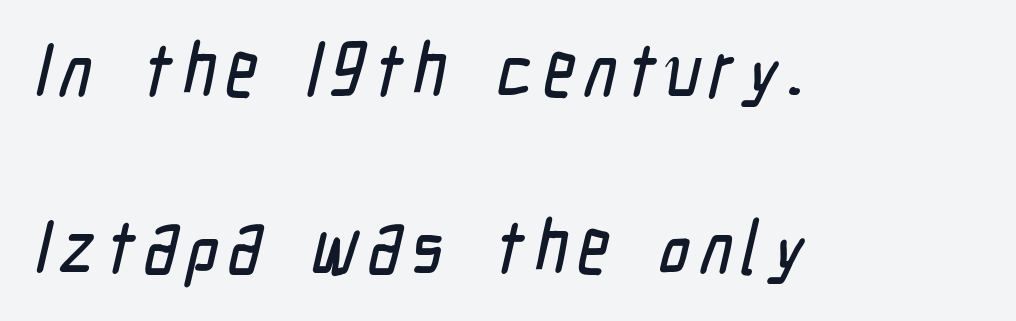
Varying glyph widths throughout — classic text-font behaviour. The compositor pushed each line to the left boundary. One glance says open: line gaps are wider than usual. A sans-serif font was chosen for this passage. Underlining? Definitely not there.
